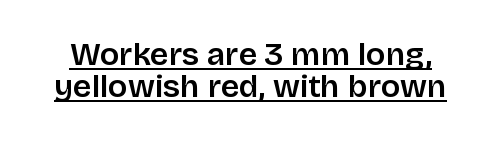
{"serif": "no", "italic": "no", "width": "normal", "stroke_contrast": "low", "x_height": "large", "monospaced": "no", "underline": "yes", "line_spacing": "tight", "line_spacing_ratio": 1.01, "letter_spacing": "normal", "letter_spacing_em": 0.0, "glyph_px": 32}
